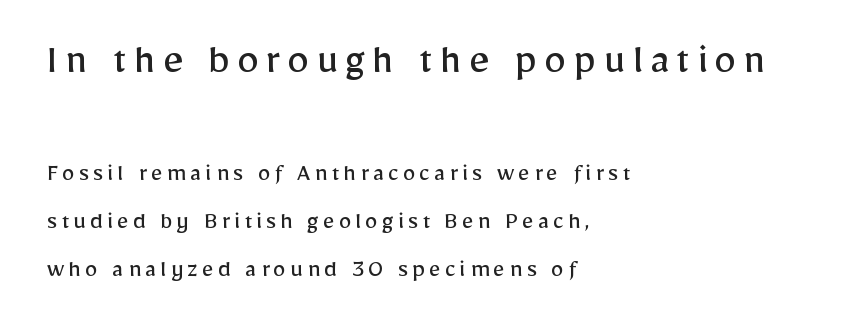
Q: Is the text bold? A: No.
Q: Is the text italic (slanted)? A: No, it is upright.
Q: Is the typeface a serif or a sans-serif typeface? A: Sans-serif.
Q: Is the text underlined? A: No.
Q: How is the paragraph aligned? A: Left-aligned.
Q: Which block of text is set in a larger size, the first (top) or the second (bottom)? A: The first (top) one.
Q: Width (condensed, normal, or wide)? A: Normal.
Q: Stroke contrast? A: Low.
Q: x-height? A: Medium.
Q: Monospaced? A: No.
